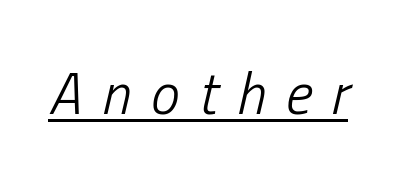
The image shows 58 px light, condensed type, italic (leaning right); set unusually wide letter spacing (+0.34 em), underlined; low stroke contrast and a medium x-height.
